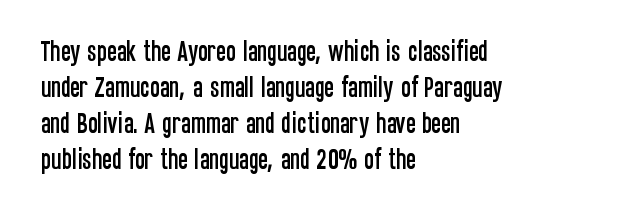
The passage shown has conventional tracking throughout. The axis of the letterforms is exactly vertical. In CSS terms this would be text-align: left. The area under the type is left untouched.
